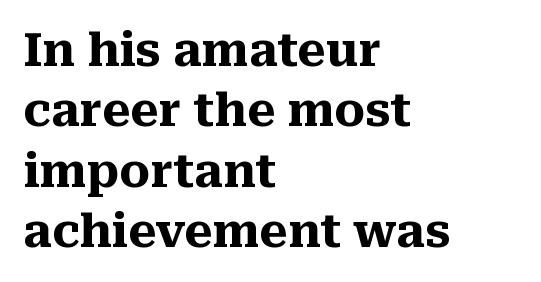
The lines in this sample share a left origin and differ only in where they stop. Regular leading. The font is running at its bold setting. Each row of text sits above clean, open space.
